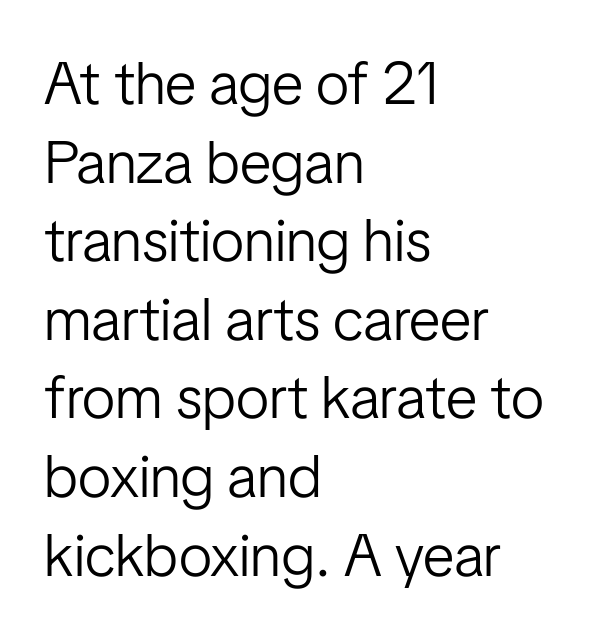
Reading down the block, your eye returns to a fixed left position each line. It's the straight-up-and-down kind of type. The letterforms sit at book weight or below. Tracking value appears to be zero — textbook default spacing.
